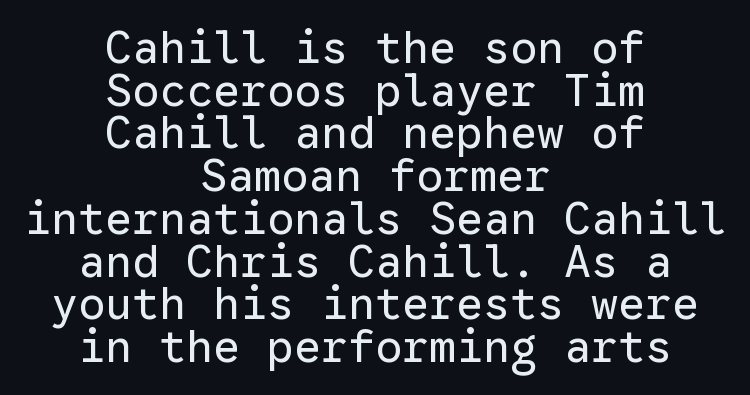
The passage shown is typed in a monospace face where columns stay perfectly aligned. The space beneath each line is pristine and unruled. Nothing unusual about the tracking: characters are spaced as the font intends. Tightly led — the rows are bunched. Both edges are ragged and mirror each other, which tells us the setting is centered.
